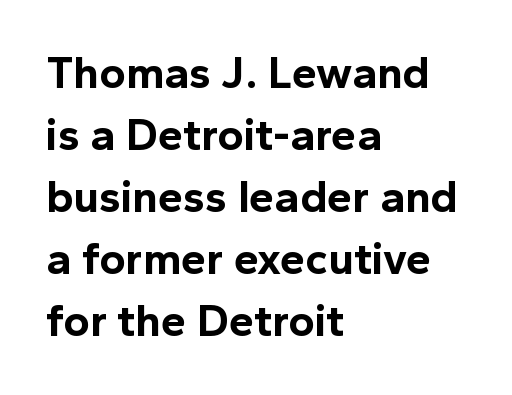
Q: Is the text bold? A: Yes.
Q: Is the text italic (slanted)? A: No, it is upright.
Q: Is the typeface a serif or a sans-serif typeface? A: Sans-serif.
Q: Is the text underlined? A: No.
Q: How is the paragraph aligned? A: Left-aligned.
Q: Is the spacing between letters normal or unusually wide? A: Normal.
Q: Is the spacing between lines tight, normal or loose? A: Normal.
Q: Width (condensed, normal, or wide)? A: Normal.
Q: x-height? A: Medium.
Q: Monospaced? A: No.
